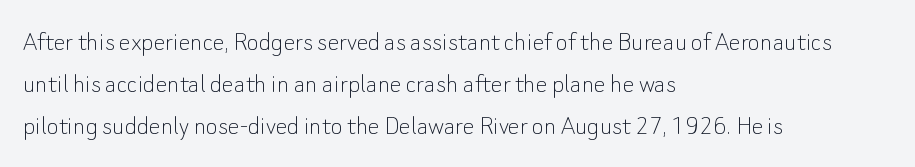
Q: Is the text bold? A: No.
Q: Is the text italic (slanted)? A: No, it is upright.
Q: Is the typeface a serif or a sans-serif typeface? A: Sans-serif.
Q: Is the text underlined? A: No.
Q: How is the paragraph aligned? A: Left-aligned.
Q: Is the spacing between letters normal or unusually wide? A: Normal.
Q: Is the spacing between lines tight, normal or loose? A: Normal.
Q: Width (condensed, normal, or wide)? A: Normal.
Q: Stroke contrast? A: Low.
Q: x-height? A: Small.
Q: Monospaced? A: No.
